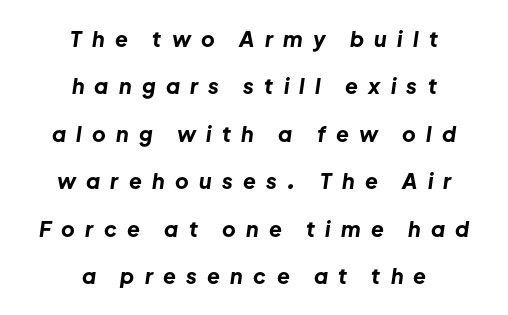
Display-style spreading of the glyphs; the letterfit is very open. The text block is weighted toward neither margin, spreading evenly from the middle. How would I describe the line gaps? Wide and relaxed. Clear beneath every line of the passage. Italic? Definitely — the glyphs are oblique.
